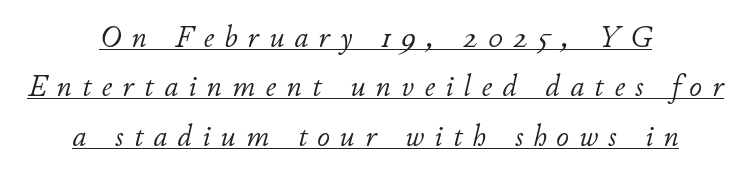
Q: Is the text bold? A: No.
Q: Is the text italic (slanted)? A: Yes, it leans right by about 11 degrees.
Q: Is the text underlined? A: Yes.
Q: How is the paragraph aligned? A: Centered.
Q: Is the spacing between letters normal or unusually wide? A: Unusually wide.
Q: Is the spacing between lines tight, normal or loose? A: Normal.
Q: Width (condensed, normal, or wide)? A: Normal.
Q: Stroke contrast? A: Low.
Q: x-height? A: Small.
Q: Monospaced? A: No.
